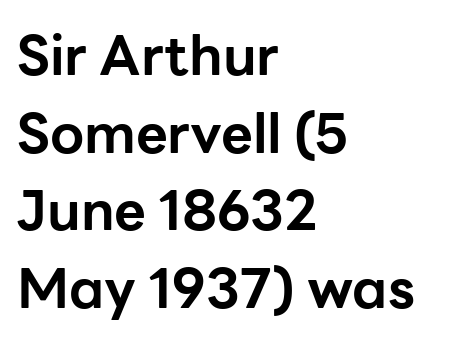
{"serif": "no", "italic": "no", "bold": "yes", "weight": "bold", "width": "normal", "stroke_contrast": "low", "x_height": "medium", "monospaced": "no", "underline": "no", "align": "left", "line_spacing": "normal", "line_spacing_ratio": 1.41, "letter_spacing": "normal", "letter_spacing_em": 0.0, "glyph_px": 55}
